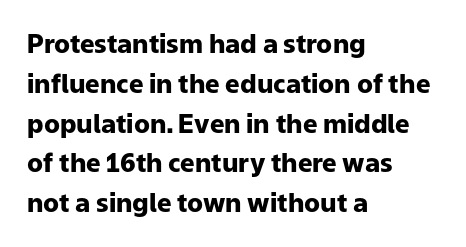
{"italic": "no", "bold": "yes", "underline": "no", "align": "left", "line_spacing": "normal", "line_spacing_ratio": 1.53, "letter_spacing": "normal", "letter_spacing_em": 0.0, "glyph_px": 26}
